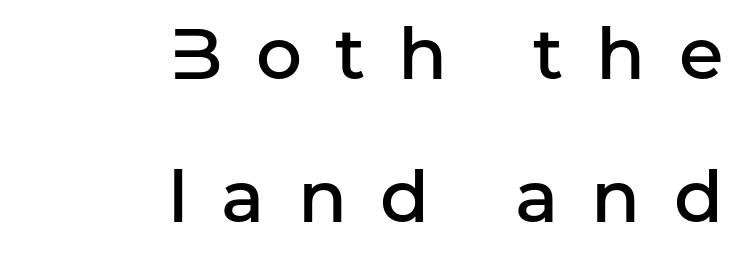
Q: Is the text bold? A: Semi-bold.
Q: Is the text italic (slanted)? A: No, it is upright.
Q: Is the typeface a serif or a sans-serif typeface? A: Sans-serif.
Q: Is the text underlined? A: No.
Q: How is the paragraph aligned? A: Right-aligned.
Q: Is the spacing between letters normal or unusually wide? A: Unusually wide.
Q: Is the spacing between lines tight, normal or loose? A: Loose.
Q: Width (condensed, normal, or wide)? A: Normal.
Q: Stroke contrast? A: Low.
Q: x-height? A: Medium.
Q: Monospaced? A: No.
